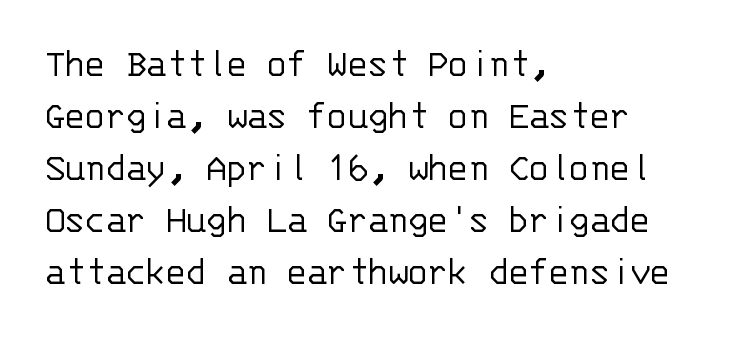
{"serif": "no", "italic": "no", "bold": "no", "weight": "light", "width": "normal", "stroke_contrast": "low", "x_height": "large", "monospaced": "yes", "underline": "no", "align": "left", "line_spacing": "normal", "line_spacing_ratio": 1.27, "letter_spacing": "normal", "letter_spacing_em": 0.0, "glyph_px": 41}
